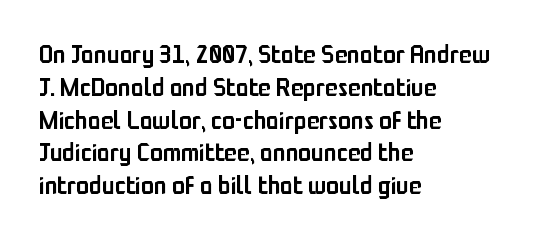
{"italic": "no", "bold": "semi", "underline": "no", "align": "left", "line_spacing": "normal", "line_spacing_ratio": 1.26, "letter_spacing": "normal", "letter_spacing_em": 0.0, "glyph_px": 26}
